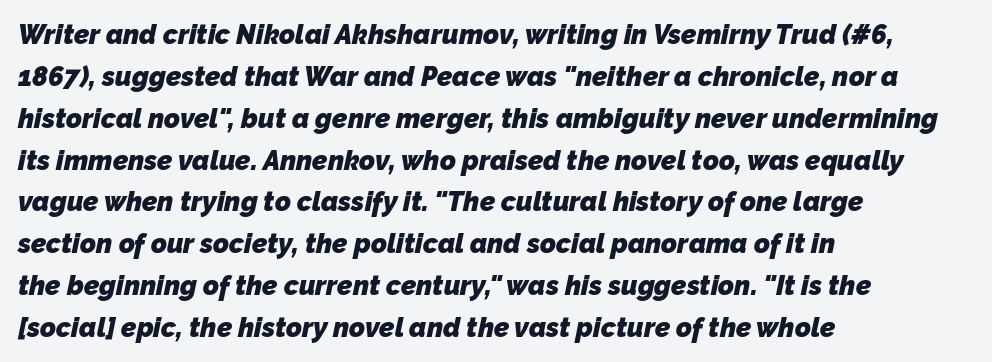
Q: Is the text bold? A: Yes.
Q: Is the text underlined? A: No.
Q: How is the paragraph aligned? A: Left-aligned.
Q: Is the spacing between letters normal or unusually wide? A: Normal.
Q: Is the spacing between lines tight, normal or loose? A: Normal.
